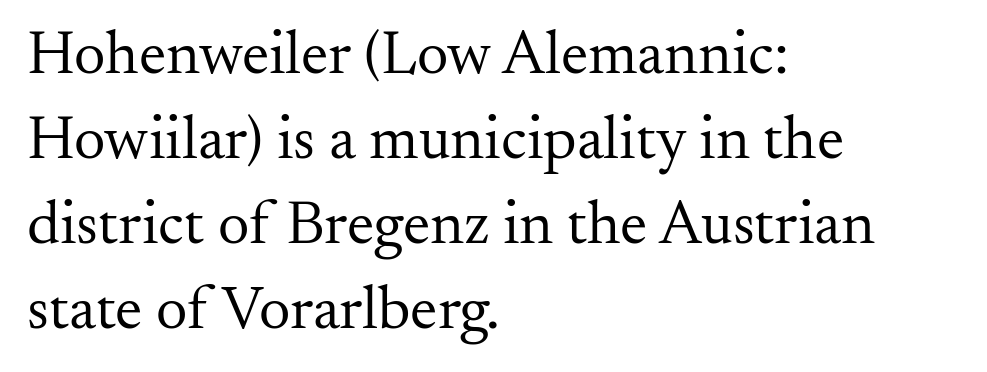
Spacing between characters is what you'd get straight out of the box. Where is the straight margin? On the left. Do the characters align in a grid? No, the font is proportional. Stroke thickness stays within the range of a standard reading face or lighter. Style check: upright.
